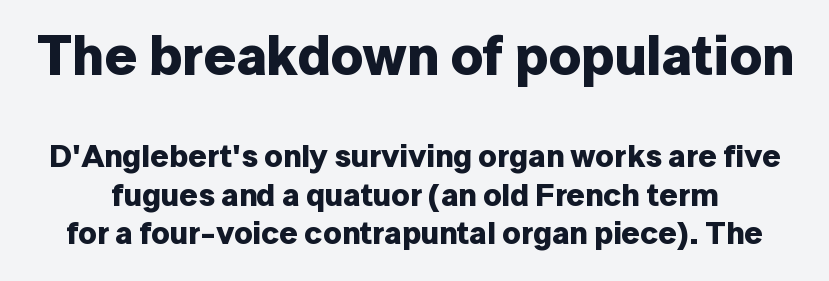
{"serif": "no", "italic": "no", "bold": "yes", "weight": "bold", "width": "normal", "stroke_contrast": "low", "x_height": "medium", "monospaced": "no", "underline": "no", "line_spacing_ratio": 1.19, "letter_spacing": "normal", "letter_spacing_em": 0.0, "larger_block": "first", "size_ratio": 1.75, "glyph_px": 56}
